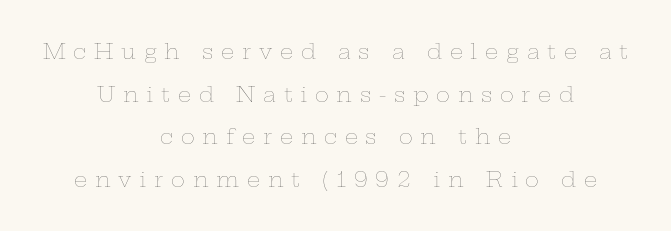
Q: Is the text bold? A: No.
Q: Is the text italic (slanted)? A: No, it is upright.
Q: Is the text underlined? A: No.
Q: How is the paragraph aligned? A: Centered.
Q: Is the spacing between letters normal or unusually wide? A: Unusually wide.
Q: Is the spacing between lines tight, normal or loose? A: Loose.
